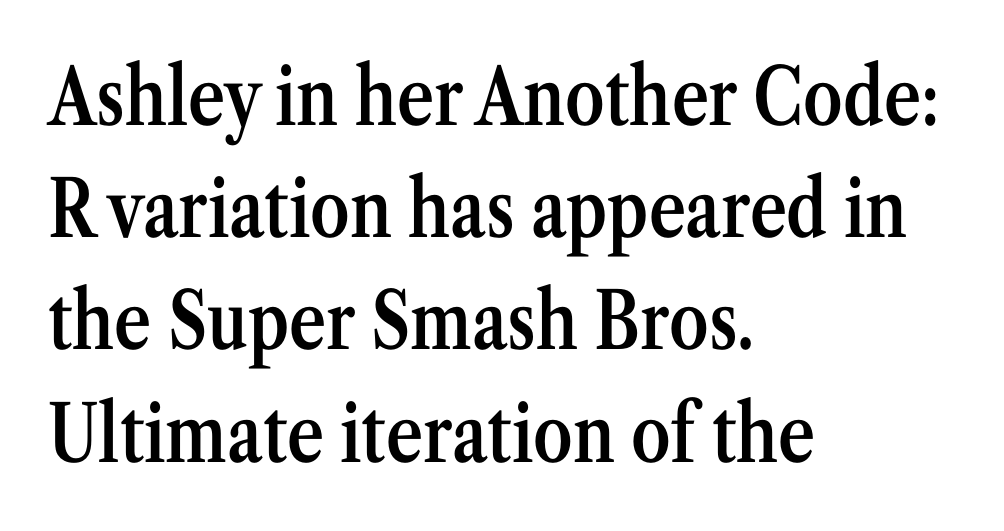
Q: Is the text bold? A: Semi-bold.
Q: Is the text italic (slanted)? A: No, it is upright.
Q: Is the typeface a serif or a sans-serif typeface? A: Serif.
Q: Is the text underlined? A: No.
Q: How is the paragraph aligned? A: Left-aligned.
Q: Is the spacing between letters normal or unusually wide? A: Normal.
Q: Is the spacing between lines tight, normal or loose? A: Normal.
Q: Width (condensed, normal, or wide)? A: Condensed.
Q: Stroke contrast? A: Medium.
Q: x-height? A: Medium.
Q: Monospaced? A: No.
